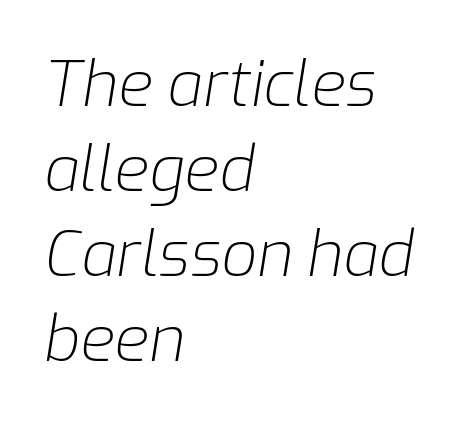
{"italic": "yes", "lean": "right", "slant_degrees": 9, "bold": "no", "weight": "light", "width": "normal", "stroke_contrast": "low", "x_height": "medium", "monospaced": "no", "underline": "no", "align": "left", "line_spacing": "normal", "line_spacing_ratio": 1.35, "letter_spacing": "normal", "letter_spacing_em": 0.0, "glyph_px": 63}
